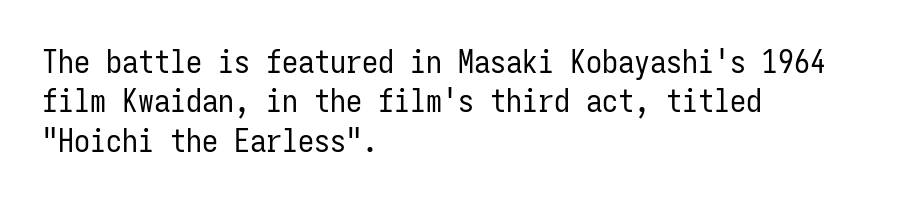
{"serif": "no", "italic": "no", "bold": "no", "weight": "regular", "width": "condensed", "stroke_contrast": "low", "x_height": "medium", "monospaced": "yes", "underline": "no", "align": "left", "line_spacing_ratio": 1.23, "letter_spacing": "normal", "letter_spacing_em": 0.0, "glyph_px": 32}
